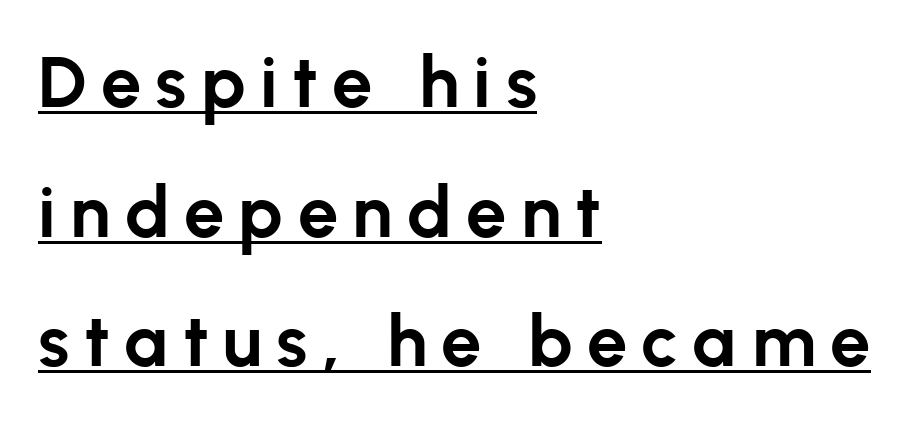
Typesetter's note: full bold, strokes at maximum text heaviness. Characters follow at a spacing far wider than the type designer built in. This is sans-serif lettering, the kind often seen on screens and signage. Teacher's note: observe the even left margin — that is flush-left alignment. If you drew a line through each stem, it would be perfectly vertical.
